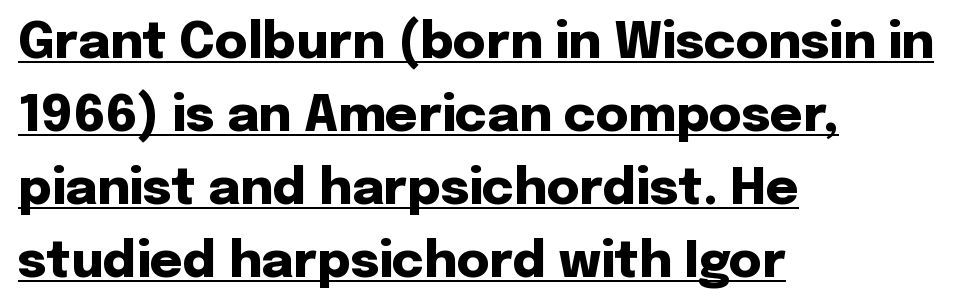
The image shows 50 px heavy sans-serif type, upright; set left-aligned, normal line spacing (1.46x), normal letter spacing, underlined; low stroke contrast and a medium x-height.
